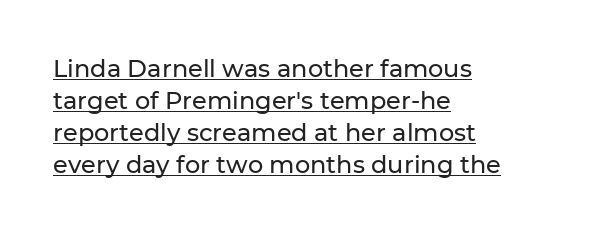
Q: Is the text italic (slanted)? A: No, it is upright.
Q: Is the text underlined? A: Yes.
Q: How is the paragraph aligned? A: Left-aligned.
Q: Is the spacing between letters normal or unusually wide? A: Normal.
Q: Is the spacing between lines tight, normal or loose? A: Normal.
